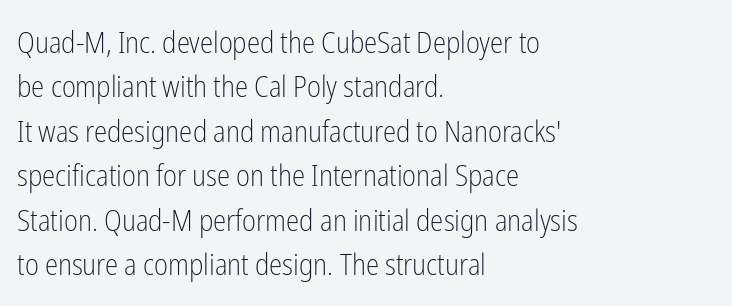
Here the designer chose a conventional face with non-uniform glyph widths. The passage shown is not underscored anywhere. Students, observe: this is what conventionally led text looks like. Unbolded letterforms with no extra heft. The face used here is a sans, in the tradition of grotesques and geometrics. Horizontal alignment here is leftward, the default for most running prose.
